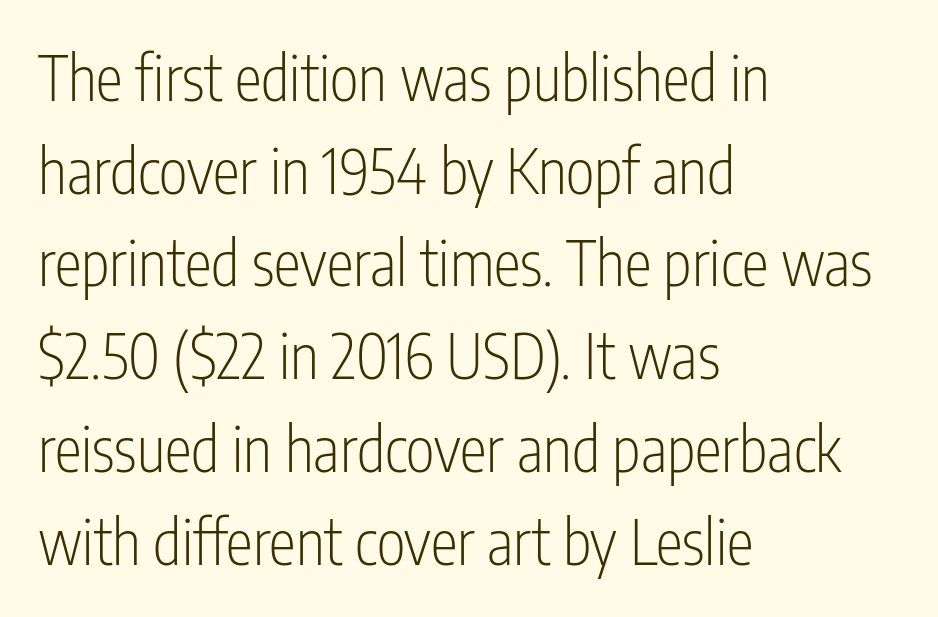
The image shows 61 px light, condensed sans-serif type, upright; set left-aligned, normal line spacing (1.52x), normal letter spacing, not underlined; low stroke contrast and a medium x-height.
